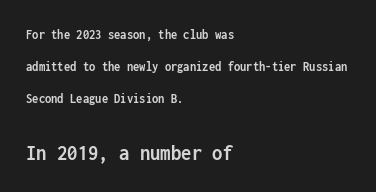
The image shows 23 px bold type, upright; set left-aligned, loose line spacing (2.28x), normal letter spacing, not underlined; the second (bottom) block is 1.64x larger.
